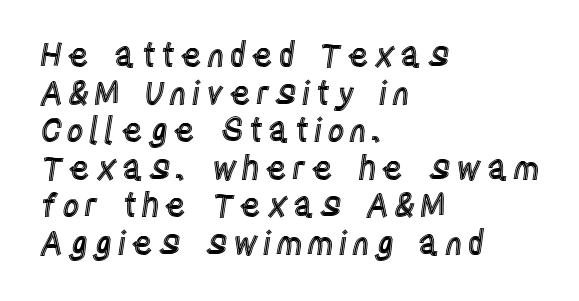
The foot of each line stays bare and open. Character widths vary here, with narrow letters taking less room than wide ones. This rendering uses left alignment, leaving the right contour irregular.
